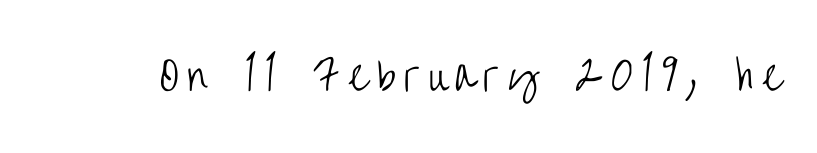
{"serif": "no", "italic": "no", "bold": "no", "weight": "light", "width": "condensed", "stroke_contrast": "low", "x_height": "large", "monospaced": "no", "underline": "no", "letter_spacing": "wide", "letter_spacing_em": 0.21, "glyph_px": 40}
